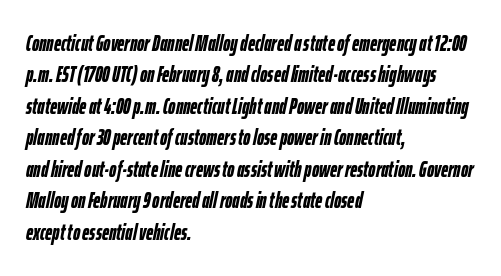
Q: Is the text bold? A: Yes.
Q: Is the text italic (slanted)? A: Yes, it leans right by about 12 degrees.
Q: Is the text underlined? A: No.
Q: How is the paragraph aligned? A: Left-aligned.
Q: Is the spacing between letters normal or unusually wide? A: Normal.
Q: Is the spacing between lines tight, normal or loose? A: Normal.
